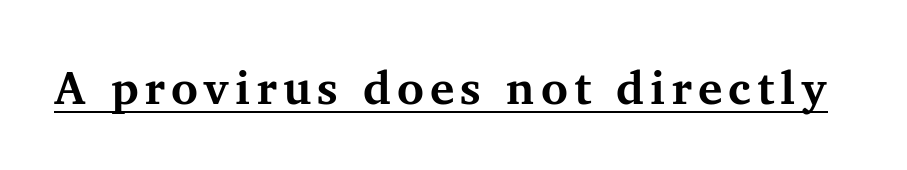
Upright lettering throughout. Compared with undecorated copy, this sample adds a rule below the words. The glyphs in this specimen are seriffed. Proportional: the letters do not fall into vertical columns. Typesetter's note: full bold, strokes at maximum text heaviness.
